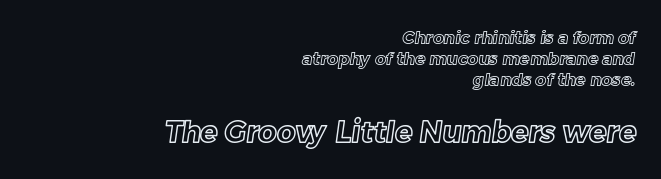
If you drew a ruler down the right edge, every line would touch it. Does the bottom block carry the larger type? Yes, it does. The rendering uses natural spacing where letterforms have individual widths. Just letters on the line, the space beneath them empty. The tracking reads as untouched default to a designer's eye.
